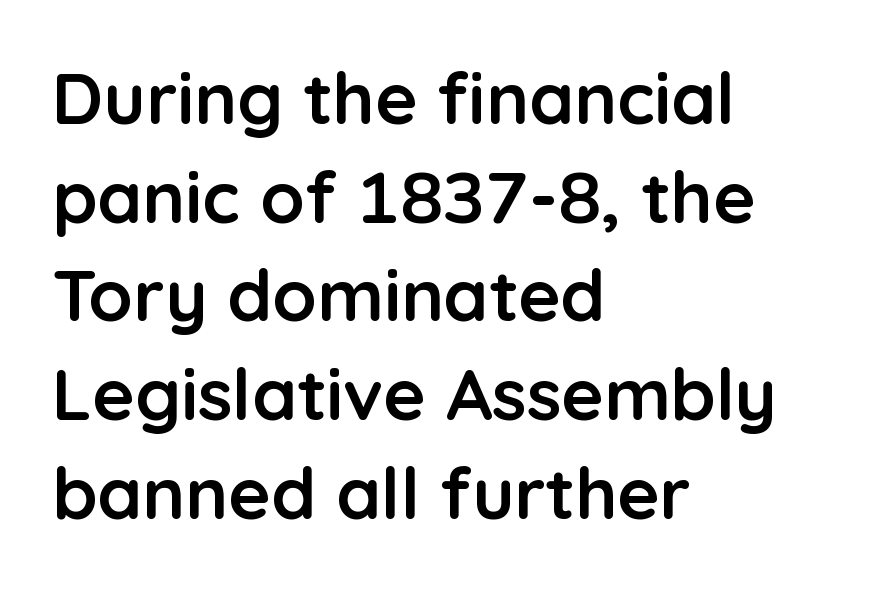
Notice how thick the strokes are: this is what a full bold looks like. The passage shown is typed in a proportional face where columns would drift. Descenders are the only things crossing below the line. The line texture is even and compact thanks to regular tracking. The lines in this sample share a left origin and differ only in where they stop.
